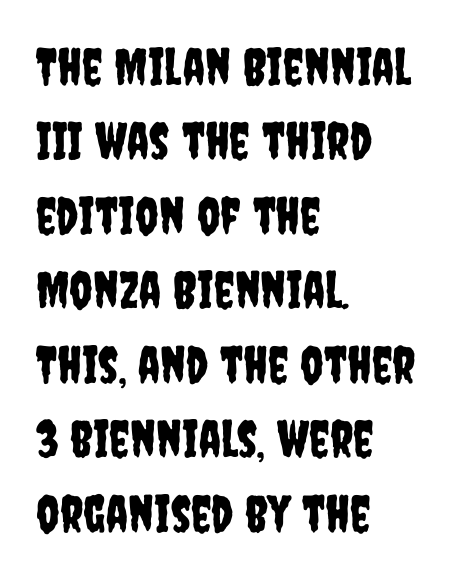
Q: Is the text italic (slanted)? A: No, it is upright.
Q: Is the typeface a serif or a sans-serif typeface? A: Sans-serif.
Q: Is the text underlined? A: No.
Q: How is the paragraph aligned? A: Left-aligned.
Q: Is the spacing between letters normal or unusually wide? A: Normal.
Q: Is the spacing between lines tight, normal or loose? A: Normal.
Q: Width (condensed, normal, or wide)? A: Condensed.
Q: Stroke contrast? A: Low.
Q: x-height? A: Large.
Q: Monospaced? A: No.
